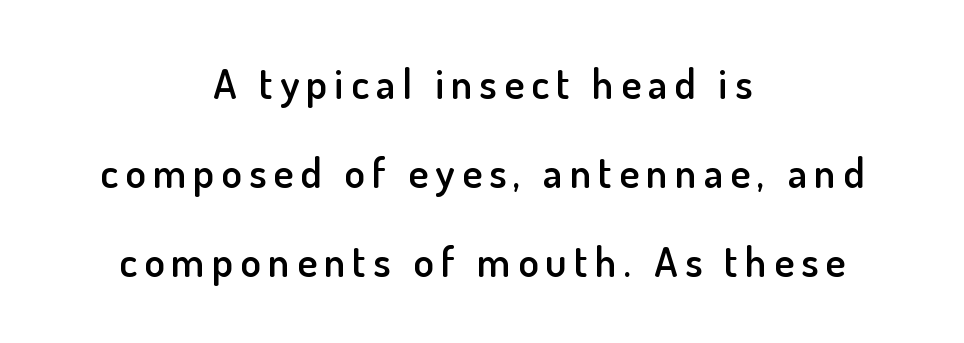
The image shows 42 px semibold sans-serif type, upright; set centered, loose line spacing (2.12x), not underlined; low stroke contrast and a small x-height.
